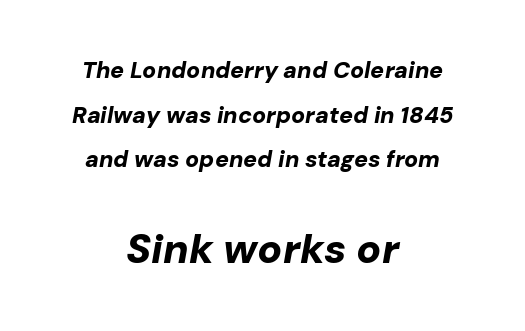
The image shows 41 px bold type, italic (leaning right); set centered, loose line spacing (1.94x), normal letter spacing, not underlined; the second (bottom) block is 1.78x larger; low stroke contrast and a medium x-height.
